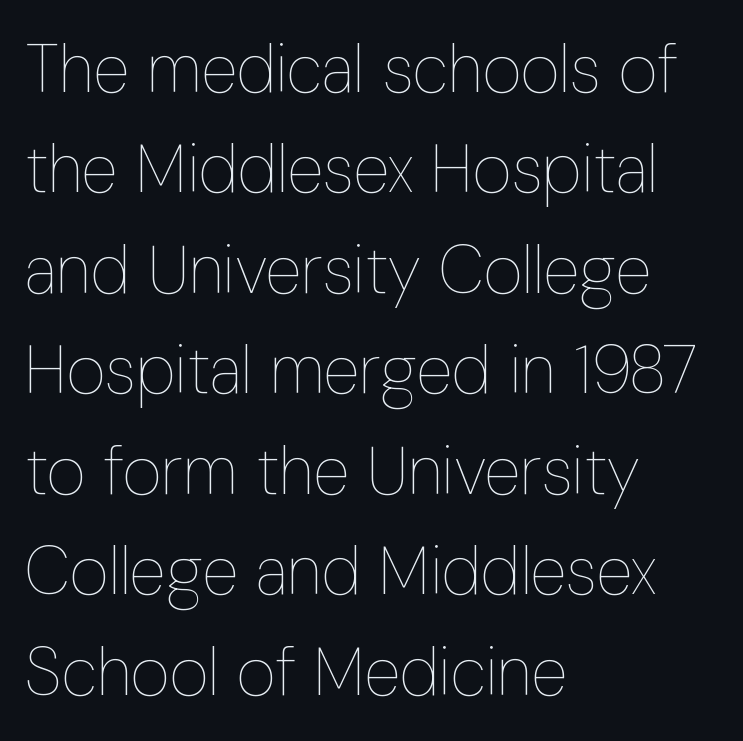
The image shows 67 px thin, condensed type, upright; set left-aligned, normal line spacing (1.5x), normal letter spacing, not underlined; low stroke contrast and a medium x-height.
